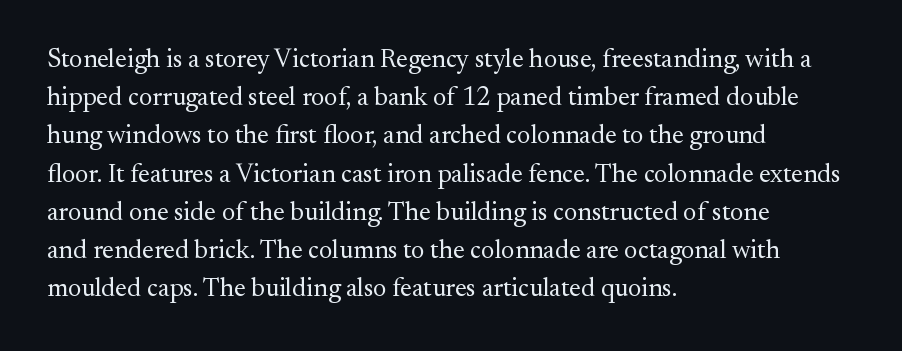
{"italic": "no", "bold": "no", "underline": "no", "align": "left", "line_spacing": "normal", "line_spacing_ratio": 1.47, "letter_spacing": "normal", "letter_spacing_em": 0.0, "glyph_px": 26}
